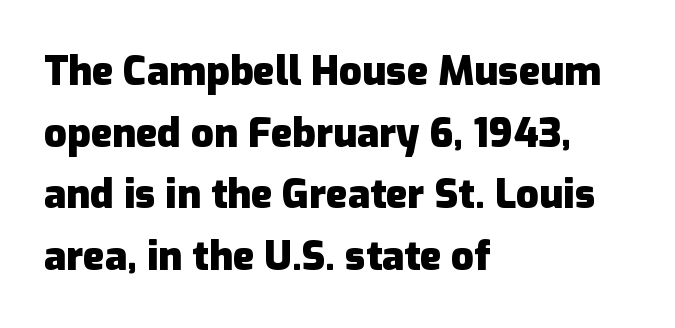
Q: Is the text bold? A: Yes.
Q: Is the text italic (slanted)? A: No, it is upright.
Q: Is the typeface a serif or a sans-serif typeface? A: Sans-serif.
Q: Is the text underlined? A: No.
Q: How is the paragraph aligned? A: Left-aligned.
Q: Is the spacing between letters normal or unusually wide? A: Normal.
Q: Is the spacing between lines tight, normal or loose? A: Normal.
Q: Width (condensed, normal, or wide)? A: Normal.
Q: Stroke contrast? A: Low.
Q: x-height? A: Medium.
Q: Monospaced? A: No.
